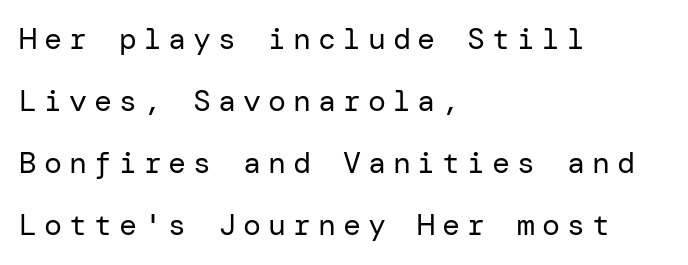
Q: Is the text bold? A: No.
Q: Is the text italic (slanted)? A: No, it is upright.
Q: Is the typeface a serif or a sans-serif typeface? A: Sans-serif.
Q: Is the text underlined? A: No.
Q: How is the paragraph aligned? A: Left-aligned.
Q: Is the spacing between letters normal or unusually wide? A: Unusually wide.
Q: Is the spacing between lines tight, normal or loose? A: Loose.
Q: Width (condensed, normal, or wide)? A: Normal.
Q: Stroke contrast? A: Low.
Q: x-height? A: Medium.
